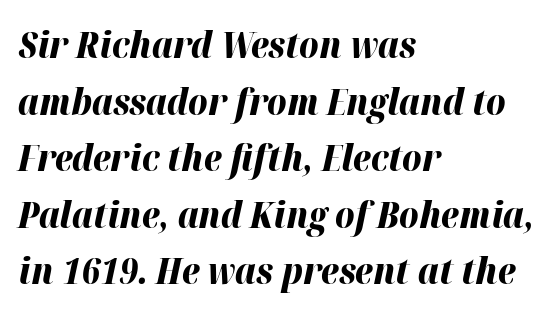
The image shows 37 px bold type, italic (leaning right); set left-aligned, normal line spacing (1.53x), normal letter spacing, not underlined; high stroke contrast and a medium x-height.
